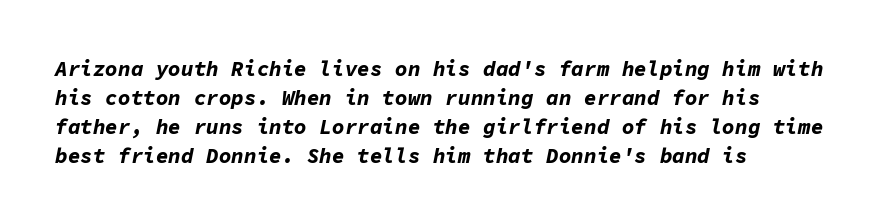
The image shows 21 px bold type, italic (leaning right); set left-aligned, normal line spacing (1.38x), normal letter spacing, not underlined.
